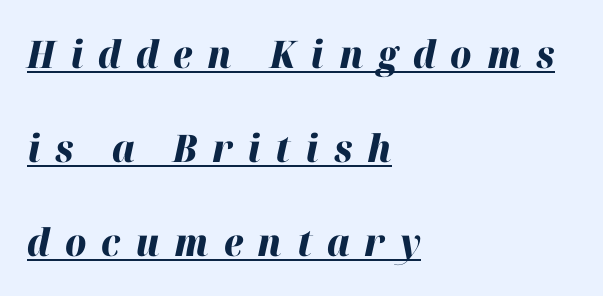
The face used here is proportionally spaced, like ordinary book or web type. Each glyph is drawn with heavy, bold strokes. Whoever set this chose breathing room over compactness in the vertical rhythm. Visually the block forms a straight wall on the left and a jagged coastline on the right. Slanted lettering throughout. Underlining? Definitely there.
